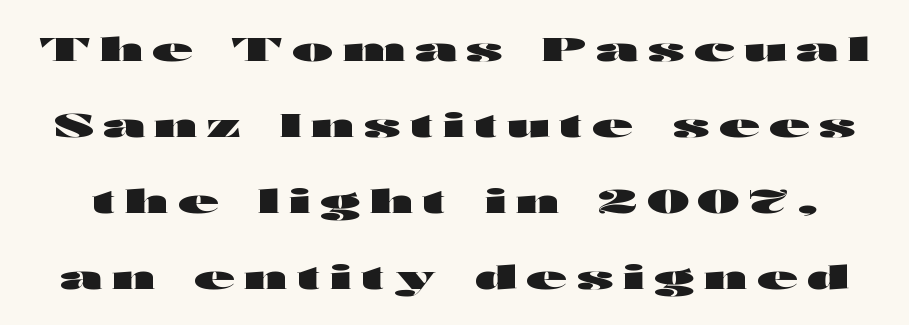
{"serif": "no", "italic": "no", "bold": "yes", "weight": "heavy", "width": "wide", "stroke_contrast": "high", "x_height": "medium", "monospaced": "no", "underline": "no", "line_spacing": "loose", "line_spacing_ratio": 2.3, "letter_spacing": "wide", "letter_spacing_em": 0.3, "glyph_px": 33}
